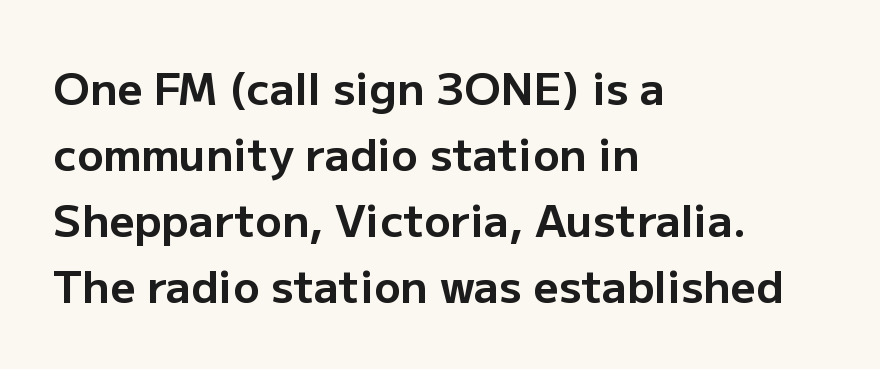
Q: Is the text bold? A: Yes.
Q: Is the text italic (slanted)? A: No, it is upright.
Q: Is the typeface a serif or a sans-serif typeface? A: Sans-serif.
Q: Is the text underlined? A: No.
Q: How is the paragraph aligned? A: Left-aligned.
Q: Is the spacing between letters normal or unusually wide? A: Normal.
Q: Is the spacing between lines tight, normal or loose? A: Normal.
Q: Width (condensed, normal, or wide)? A: Normal.
Q: Stroke contrast? A: Low.
Q: x-height? A: Medium.
Q: Monospaced? A: No.
